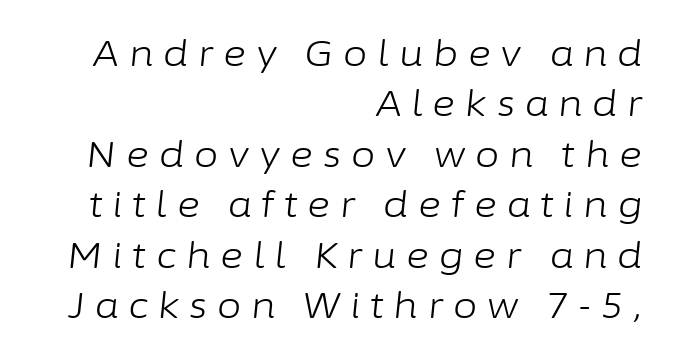
The image shows 35 px light type, italic (leaning right); set right-aligned, normal line spacing (1.44x), unusually wide letter spacing (+0.28 em), not underlined; low stroke contrast and a medium x-height.
